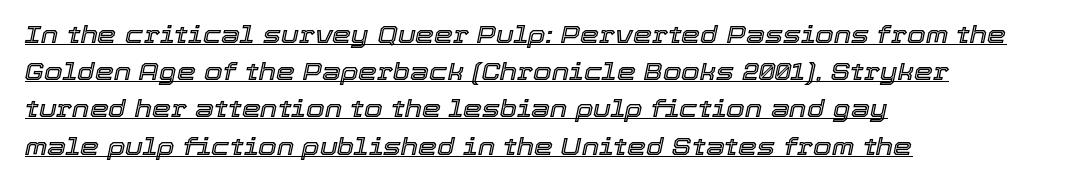
If you drew a ruler down the left edge, every line would touch it. Beneath each row of characters lies a ruled line. Compared with ordinary roman type, these characters are visibly tilted. Students, observe: this is what conventionally led text looks like. Inter-character spacing is left at the font's built-in metrics.
